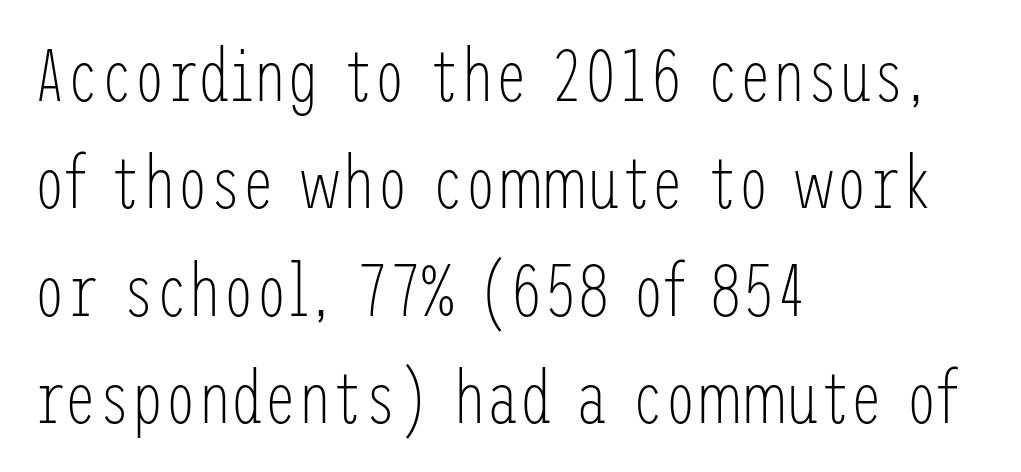
The image shows 74 px light, condensed sans-serif type, upright; set left-aligned, normal line spacing (1.45x), normal letter spacing, not underlined; low stroke contrast and a medium x-height.
